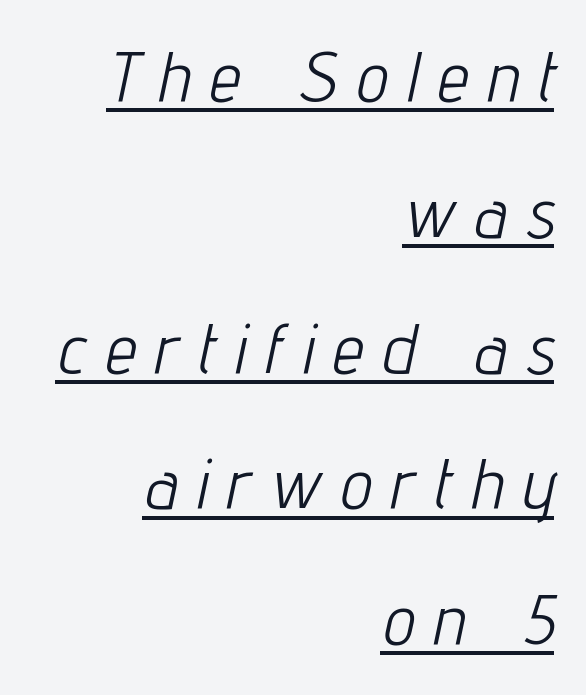
A baseline rule has been typeset under these characters. No extra ink here — the face is not bold. In terms of letterspacing, this is a distinctly airy, spread setting. Reading down the block, your eye finds every line finishing at a fixed right position.
